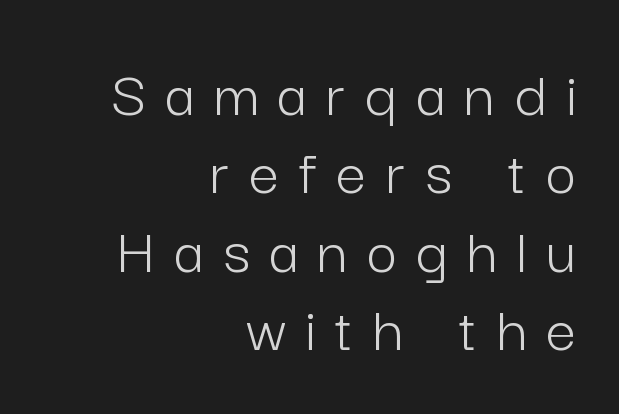
Q: Is the text bold? A: No.
Q: Is the text italic (slanted)? A: No, it is upright.
Q: Is the typeface a serif or a sans-serif typeface? A: Sans-serif.
Q: Is the text underlined? A: No.
Q: How is the paragraph aligned? A: Right-aligned.
Q: Is the spacing between letters normal or unusually wide? A: Unusually wide.
Q: Width (condensed, normal, or wide)? A: Normal.
Q: Stroke contrast? A: Low.
Q: x-height? A: Medium.
Q: Monospaced? A: No.
